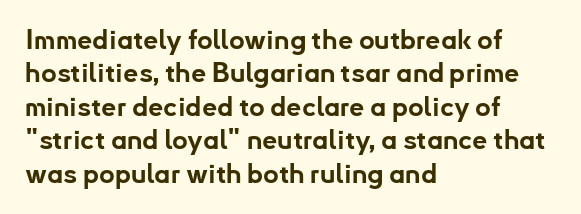
{"italic": "no", "bold": "yes", "underline": "no", "align": "left", "line_spacing_ratio": 1.24, "letter_spacing": "normal", "letter_spacing_em": 0.0, "glyph_px": 27}
